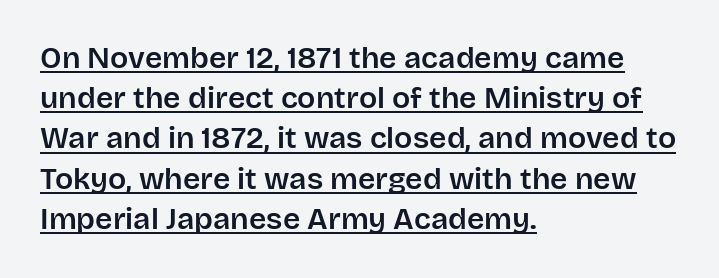
{"serif": "no", "italic": "no", "width": "normal", "stroke_contrast": "low", "x_height": "large", "monospaced": "no", "underline": "yes", "align": "left", "line_spacing": "normal", "line_spacing_ratio": 1.34, "letter_spacing": "normal", "letter_spacing_em": 0.0, "glyph_px": 30}
